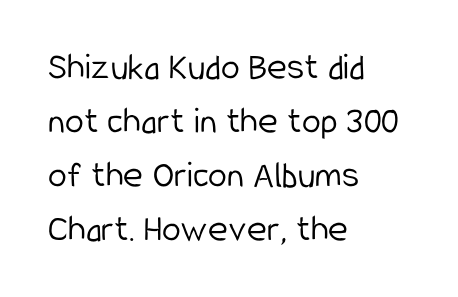
Varying glyph widths throughout — classic text-font behaviour. Leftover space on each line is placed entirely after the last word. The weight tops out at a normal text grade. Glance below the letters and you will spot only blank space. Nope, not italic — everything's standing straight.
